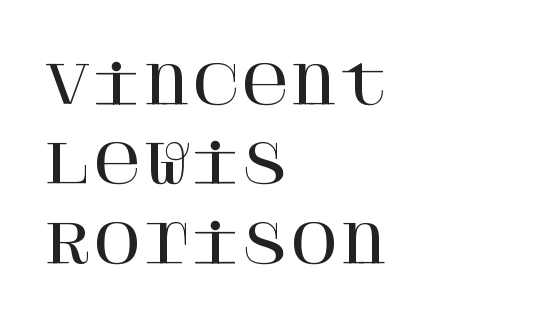
The leading is moderate, giving the passage an even texture. Nope, not italic — everything's standing straight. This rendering leaves character spacing at its baseline value. This rendering features lettering with no underline. Look at the bottom of the vertical strokes: they flare into serifs here. Each line starts at the same left margin while the right side varies.
